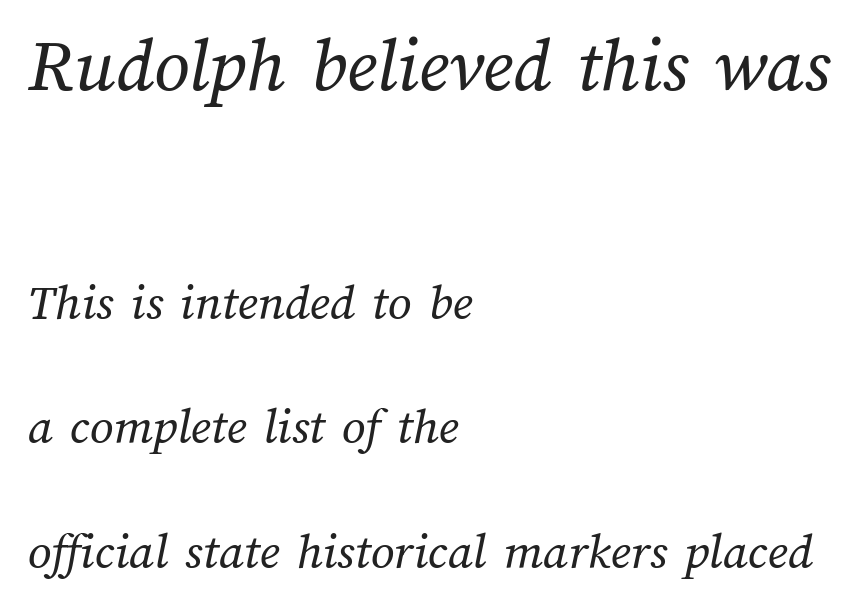
The image shows 78 px regular-weight type; set left-aligned, loose line spacing (2.4x), normal letter spacing, not underlined; the first (top) block is 1.5x larger; medium stroke contrast and a medium x-height.
